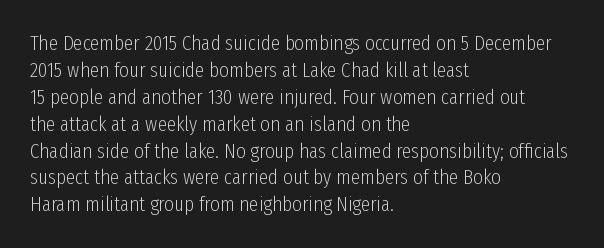
Q: Is the text bold? A: No.
Q: Is the text italic (slanted)? A: No, it is upright.
Q: Is the text underlined? A: No.
Q: How is the paragraph aligned? A: Left-aligned.
Q: Is the spacing between letters normal or unusually wide? A: Normal.
Q: Is the spacing between lines tight, normal or loose? A: Normal.
